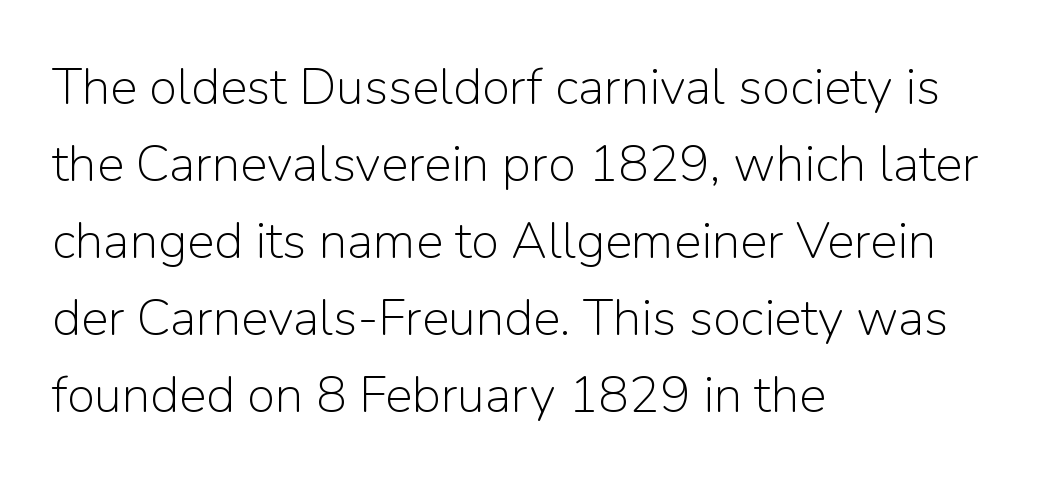
The image shows 51 px light sans-serif type, upright; set left-aligned, normal line spacing (1.51x), normal letter spacing, not underlined; low stroke contrast and a medium x-height.
